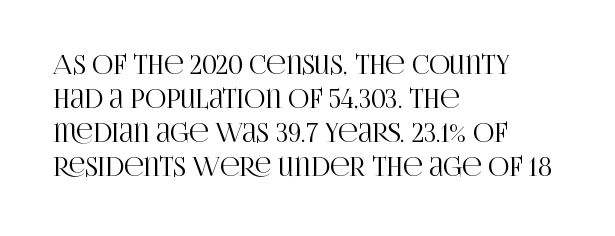
Q: Is the text italic (slanted)? A: No, it is upright.
Q: Is the text underlined? A: No.
Q: How is the paragraph aligned? A: Left-aligned.
Q: Is the spacing between letters normal or unusually wide? A: Normal.
Q: Is the spacing between lines tight, normal or loose? A: Normal.
